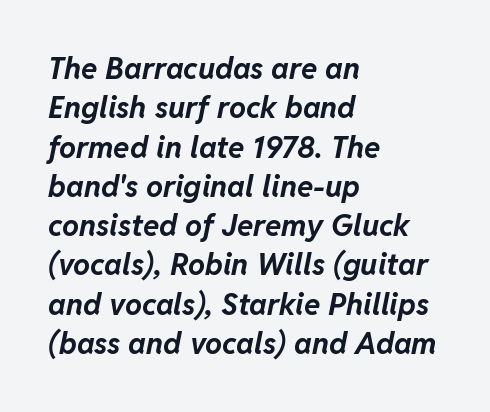
In terms of posture, this sample is oblique. Do the characters align in a grid? No, the font is proportional. The paragraph shown leans on its left margin. Underline: absent. A dark, heavy texture on the line: the type is bold. Between one letter and the next there's only the usual sliver of space.
